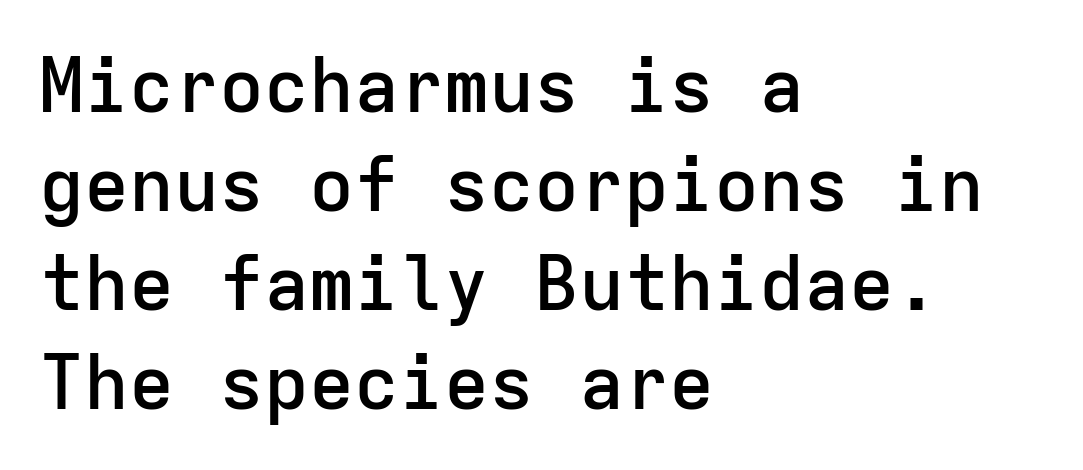
{"serif": "no", "italic": "no", "bold": "semi", "weight": "semibold", "width": "normal", "stroke_contrast": "low", "x_height": "medium", "monospaced": "yes", "underline": "no", "align": "left", "line_spacing": "normal", "line_spacing_ratio": 1.32, "letter_spacing": "normal", "letter_spacing_em": 0.0, "glyph_px": 75}
